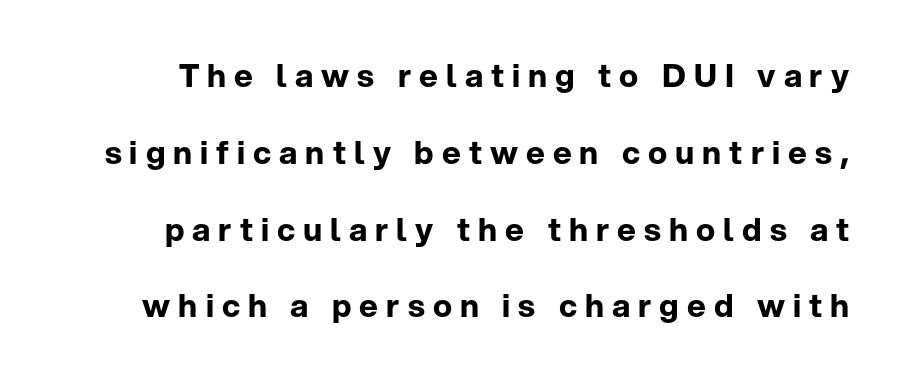
This sample has the flowing, uneven cadence of proportional lettering. Italic: no, the glyphs are upright roman. What kind of face is this? One without serifs — a sans. Tracking here is generous; glyphs stand well apart from one another.
